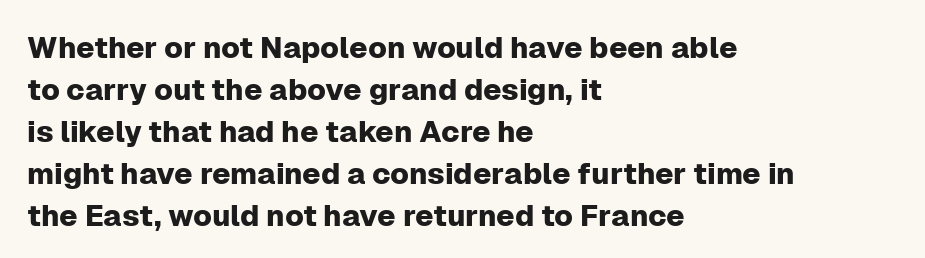
The glyphs in this specimen are sans serif. The lettering holds an erect, upright posture throughout. These lines are set flush left with a ragged right edge. How would I describe the line gaps? Plain and ordinary. These lines are rendered in a variable-pitch font.
